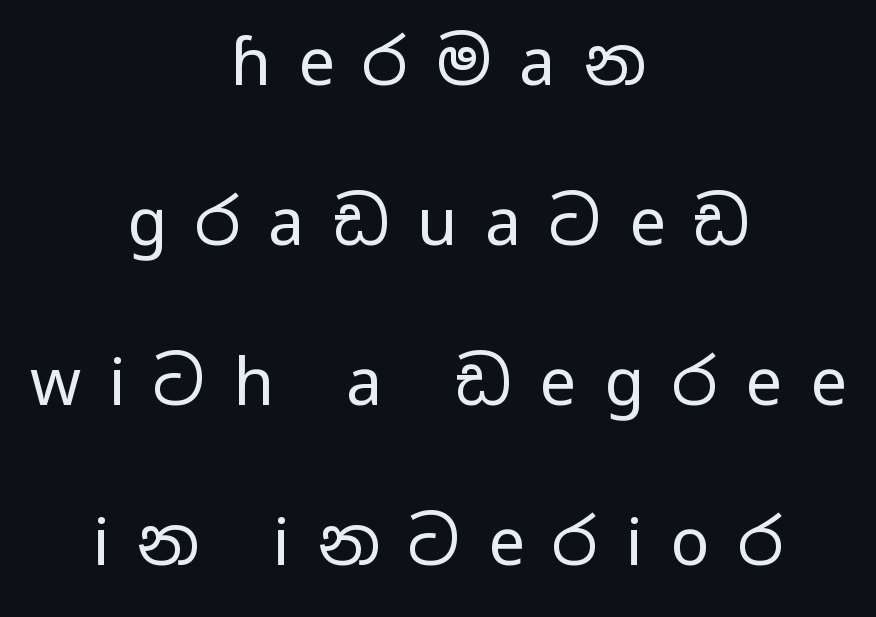
You could not count columns in this text — the font is proportionally spaced. Counters stay open thanks to moderate or lighter strokes. Regarding serifs, this sample does without them. What's the leading like? Stretched, with rows far apart.
